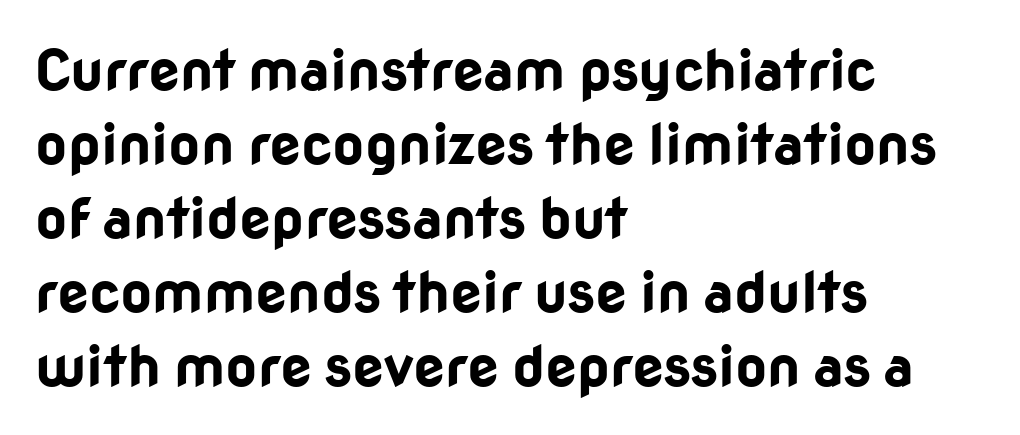
A typesetter would call this proportional, since set widths differ per character. The letters stand straight up with perfectly vertical stems. Type style note: lacks serifs. Just letters on the line, the space beneath them empty.
